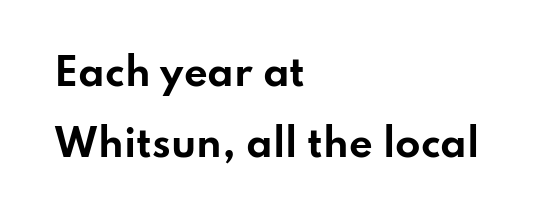
{"serif": "no", "italic": "no", "bold": "yes", "weight": "bold", "width": "wide", "stroke_contrast": "low", "x_height": "small", "monospaced": "no", "underline": "no", "align": "left", "line_spacing": "loose", "line_spacing_ratio": 1.93, "letter_spacing": "normal", "letter_spacing_em": 0.0, "glyph_px": 37}
